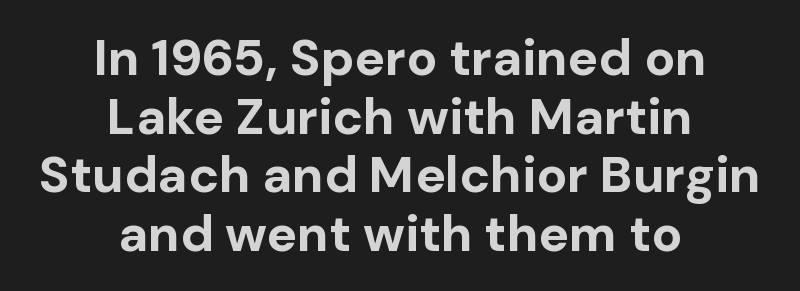
The image shows 51 px bold sans-serif type, upright; set centered, tight line spacing (1.15x), normal letter spacing, not underlined; low stroke contrast and a medium x-height.
